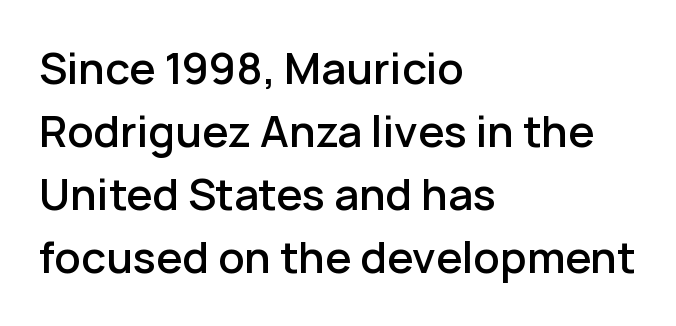
Its strokes are somewhat broadened, the hallmark of semibold type. Interline gaps are of average width in this sample. In terms of posture, this sample is upright. Decoration check: the copy has no underline. Does the copy run flush right? No — it runs flush left. Nobody touched the tracking dial on this one.
